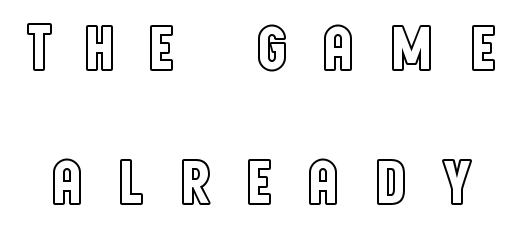
Q: Is the text italic (slanted)? A: No, it is upright.
Q: Is the text underlined? A: No.
Q: Is the spacing between letters normal or unusually wide? A: Unusually wide.
Q: Is the spacing between lines tight, normal or loose? A: Loose.
Q: Width (condensed, normal, or wide)? A: Condensed.
Q: x-height? A: Large.
Q: Monospaced? A: No.
